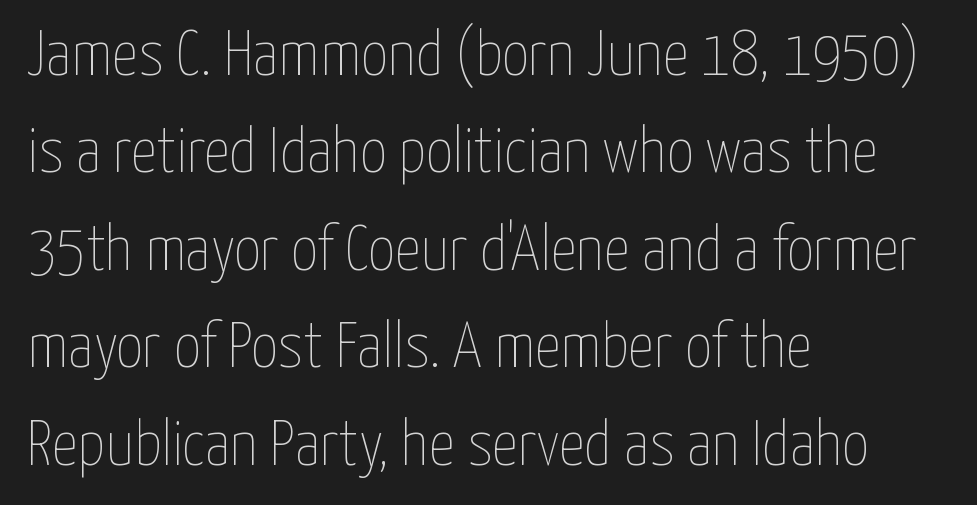
Q: Is the text bold? A: No.
Q: Is the text italic (slanted)? A: No, it is upright.
Q: Is the text underlined? A: No.
Q: How is the paragraph aligned? A: Left-aligned.
Q: Is the spacing between letters normal or unusually wide? A: Normal.
Q: Is the spacing between lines tight, normal or loose? A: Normal.
Q: Width (condensed, normal, or wide)? A: Condensed.
Q: Stroke contrast? A: Low.
Q: x-height? A: Medium.
Q: Monospaced? A: No.
